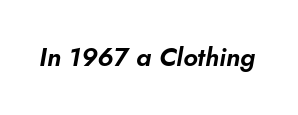
The image shows 26 px text type, italic (leaning right); set normal letter spacing, not underlined.
